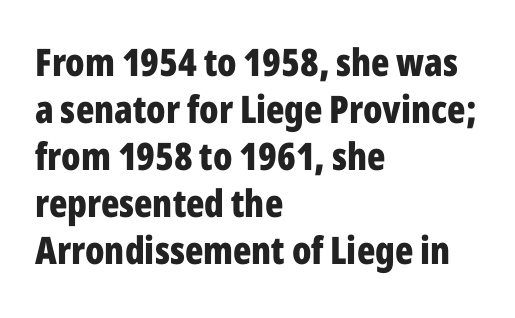
The image shows 38 px bold, condensed sans-serif type, upright; set left-aligned, line spacing 1.24x, normal letter spacing, not underlined; low stroke contrast and a medium x-height.
